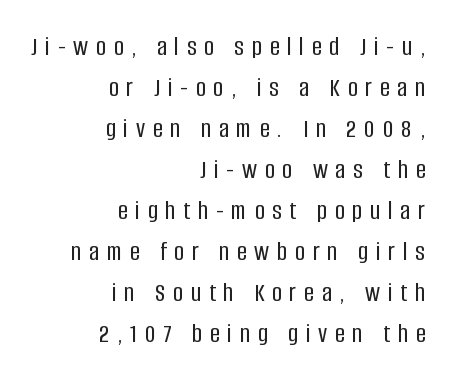
Notice how the passage keeps a crisp vertical edge on the right only. The line-height multiplier appears to be the usual default. The typography opts for an upright posture over an oblique one. Caption: expanded tracking, letters set apart.
